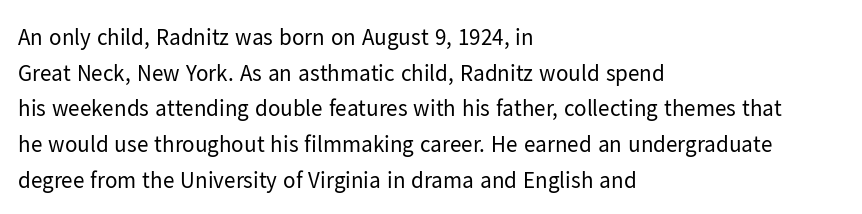
Baseline-to-baseline distance is the conventional proportion of letter height. The passage is arranged the way most books set body copy — flush left. The glyphs are unaccompanied by any horizontal stroke below them. The gaps between neighbouring characters are ordinary and unremarkable.
